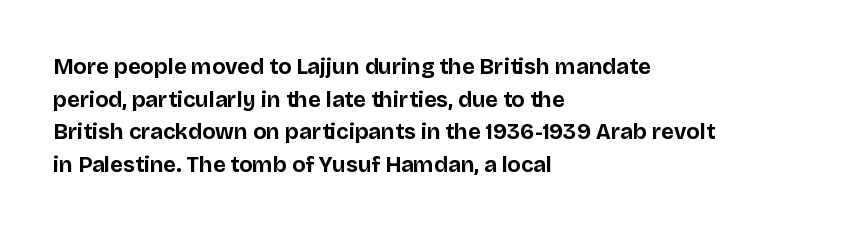
The image shows 22 px bold type, upright; set left-aligned, normal line spacing (1.48x), normal letter spacing, not underlined.
